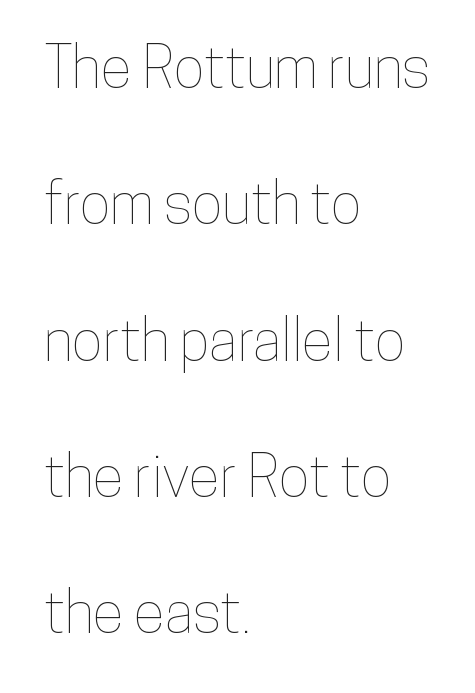
{"italic": "no", "width": "condensed", "stroke_contrast": "low", "x_height": "medium", "monospaced": "no", "underline": "no", "align": "left", "line_spacing": "loose", "line_spacing_ratio": 2.35, "letter_spacing": "normal", "letter_spacing_em": 0.0, "glyph_px": 58}
